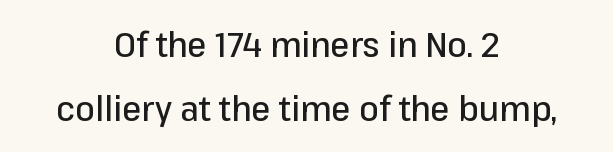
{"serif": "no", "italic": "no", "width": "normal", "stroke_contrast": "low", "x_height": "medium", "monospaced": "no", "underline": "no", "align": "center", "line_spacing_ratio": 1.84, "letter_spacing": "normal", "letter_spacing_em": 0.0, "glyph_px": 35}
